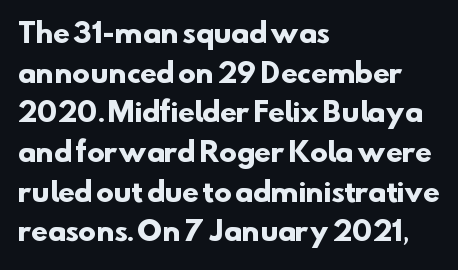
{"bold": "yes", "underline": "no", "align": "left", "line_spacing": "normal", "line_spacing_ratio": 1.47, "letter_spacing": "normal", "letter_spacing_em": 0.0, "glyph_px": 27}
